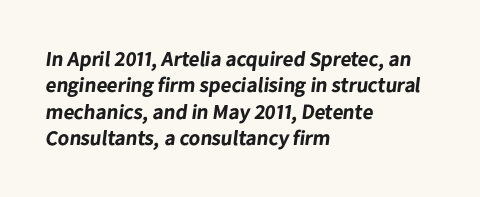
The image shows 21 px bold type; set left-aligned, normal line spacing (1.26x), normal letter spacing, not underlined.
